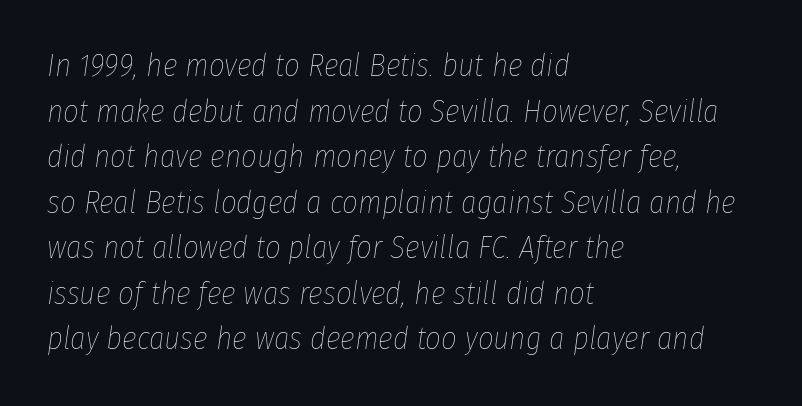
Q: Is the text bold? A: No.
Q: Is the text italic (slanted)? A: Yes, it leans right by about 8 degrees.
Q: Is the text underlined? A: No.
Q: How is the paragraph aligned? A: Left-aligned.
Q: Is the spacing between letters normal or unusually wide? A: Normal.
Q: Is the spacing between lines tight, normal or loose? A: Normal.
Q: Width (condensed, normal, or wide)? A: Condensed.
Q: Stroke contrast? A: Low.
Q: x-height? A: Medium.
Q: Monospaced? A: No.
